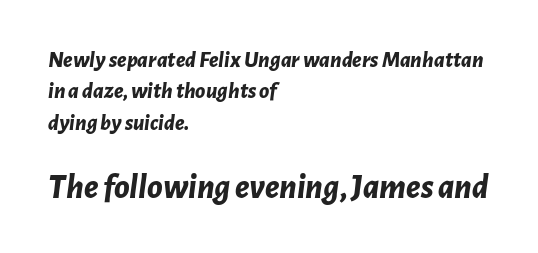
{"italic": "yes", "lean": "right", "slant_degrees": 7, "bold": "yes", "weight": "bold", "width": "normal", "stroke_contrast": "low", "x_height": "medium", "monospaced": "no", "underline": "no", "align": "left", "line_spacing": "normal", "line_spacing_ratio": 1.36, "letter_spacing": "normal", "letter_spacing_em": 0.0, "larger_block": "second", "size_ratio": 1.52, "glyph_px": 35}
